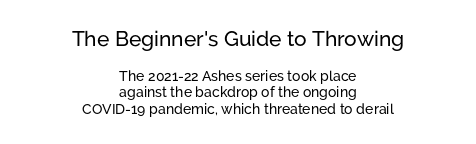
Q: Is the text italic (slanted)? A: No, it is upright.
Q: Is the text underlined? A: No.
Q: How is the paragraph aligned? A: Centered.
Q: Is the spacing between letters normal or unusually wide? A: Normal.
Q: Which block of text is set in a larger size, the first (top) or the second (bottom)? A: The first (top) one.
